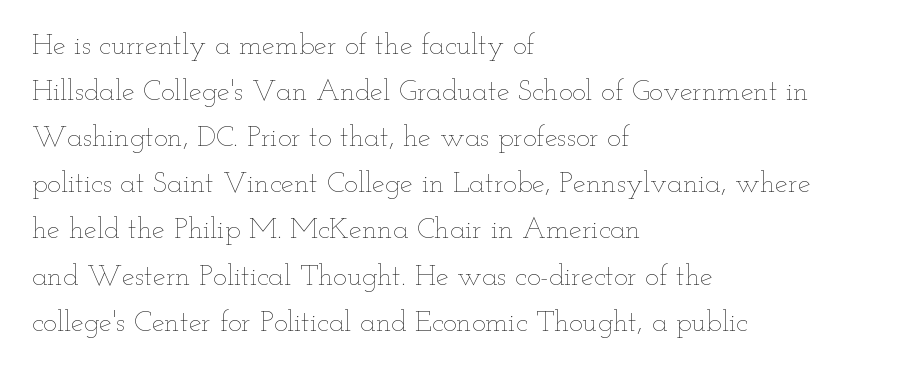
Italic? Not at all — the glyphs are vertical. A normal amount of white space separates one row of letters from the next. Underline: absent. Teacher's note: observe the even left margin — that is flush-left alignment. Note the varied advance widths — an 'i' is clearly narrower than an 'm'. Weight: in the light-to-regular range.
